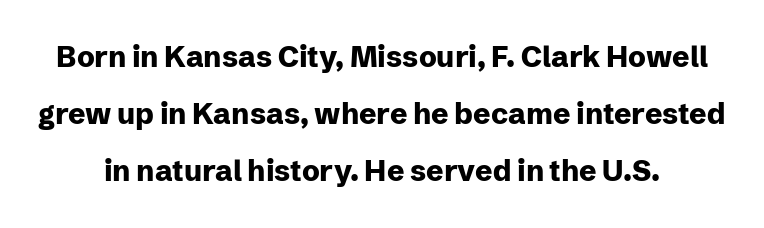
Q: Is the text bold? A: Yes.
Q: Is the text italic (slanted)? A: No, it is upright.
Q: Is the typeface a serif or a sans-serif typeface? A: Sans-serif.
Q: Is the text underlined? A: No.
Q: How is the paragraph aligned? A: Centered.
Q: Is the spacing between letters normal or unusually wide? A: Normal.
Q: Is the spacing between lines tight, normal or loose? A: Loose.
Q: Width (condensed, normal, or wide)? A: Normal.
Q: Stroke contrast? A: Low.
Q: x-height? A: Medium.
Q: Monospaced? A: No.
